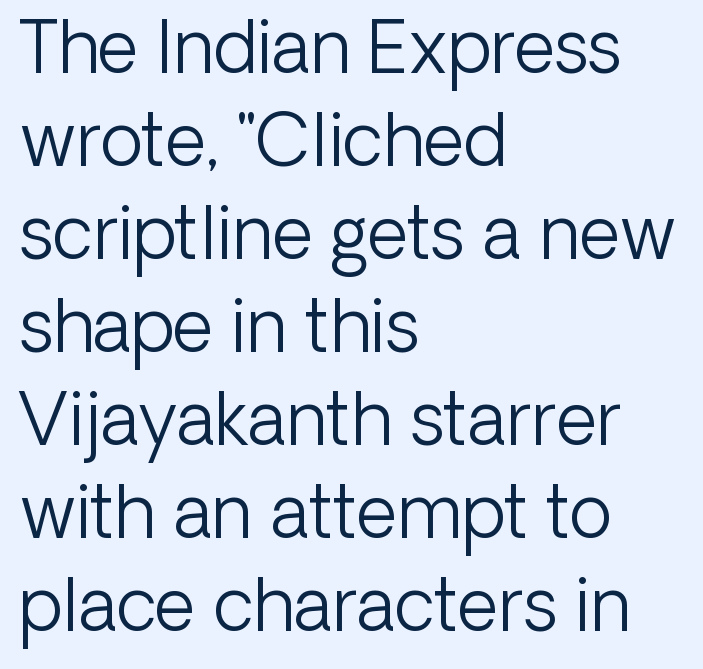
Q: Is the text bold? A: No.
Q: Is the text italic (slanted)? A: No, it is upright.
Q: Is the typeface a serif or a sans-serif typeface? A: Sans-serif.
Q: Is the text underlined? A: No.
Q: How is the paragraph aligned? A: Left-aligned.
Q: Is the spacing between letters normal or unusually wide? A: Normal.
Q: Is the spacing between lines tight, normal or loose? A: Normal.
Q: Width (condensed, normal, or wide)? A: Normal.
Q: Stroke contrast? A: Low.
Q: x-height? A: Medium.
Q: Monospaced? A: No.
